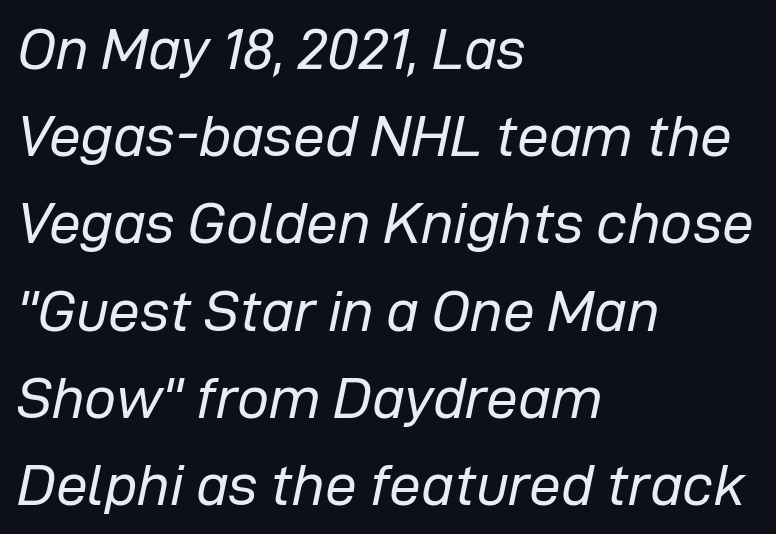
Left-aligned paragraph, ragged on the right. Stem width sits at or under what a default text font uses. The axis of the letterforms is tilted away from vertical. Each row of text sits above clean, open space.
